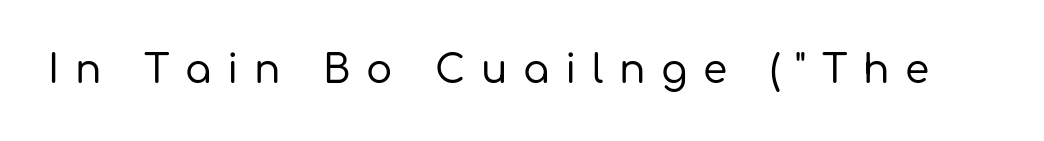
Q: Is the text italic (slanted)? A: No, it is upright.
Q: Is the typeface a serif or a sans-serif typeface? A: Sans-serif.
Q: Is the text underlined? A: No.
Q: Is the spacing between letters normal or unusually wide? A: Unusually wide.
Q: Width (condensed, normal, or wide)? A: Normal.
Q: Stroke contrast? A: Low.
Q: x-height? A: Medium.
Q: Monospaced? A: No.
